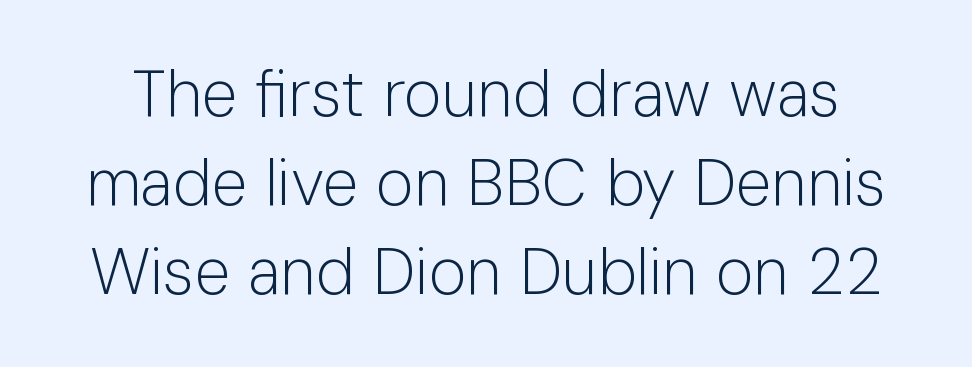
{"serif": "no", "italic": "no", "bold": "no", "weight": "light", "width": "normal", "stroke_contrast": "low", "x_height": "medium", "monospaced": "no", "underline": "no", "line_spacing": "normal", "line_spacing_ratio": 1.37, "letter_spacing": "normal", "letter_spacing_em": 0.0, "glyph_px": 65}
